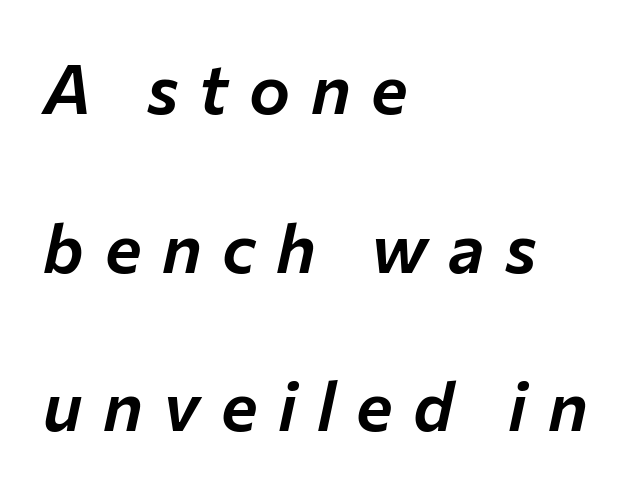
The image shows 69 px text type, italic (leaning right); set left-aligned, loose line spacing (2.3x), unusually wide letter spacing (+0.3 em), not underlined; low stroke contrast and a medium x-height.
